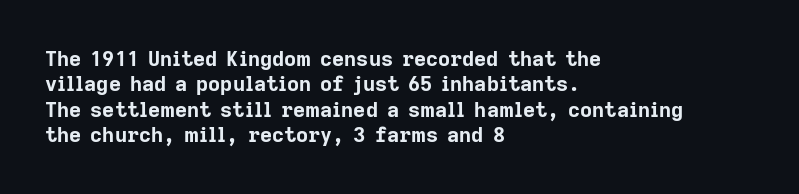
The image shows 21 px bold type, upright; set left-aligned, line spacing 1.21x, normal letter spacing, not underlined.
